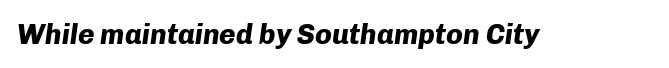
Q: Is the text bold? A: Yes.
Q: Is the text italic (slanted)? A: Yes, it leans right by about 8 degrees.
Q: Is the text underlined? A: No.
Q: Is the spacing between letters normal or unusually wide? A: Normal.
Q: Width (condensed, normal, or wide)? A: Normal.
Q: Stroke contrast? A: Low.
Q: x-height? A: Medium.
Q: Monospaced? A: No.
